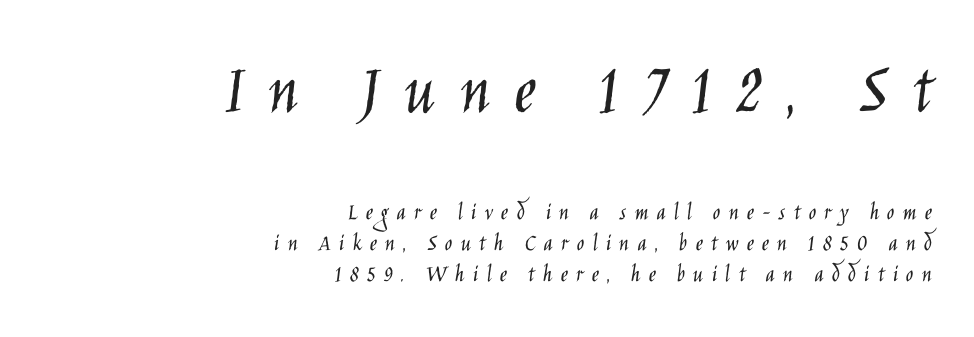
{"serif": "no", "bold": "no", "weight": "light", "width": "condensed", "stroke_contrast": "low", "x_height": "large", "monospaced": "no", "underline": "no", "align": "right", "line_spacing_ratio": 1.24, "letter_spacing": "wide", "letter_spacing_em": 0.32, "larger_block": "first", "size_ratio": 3.0, "glyph_px": 75}
